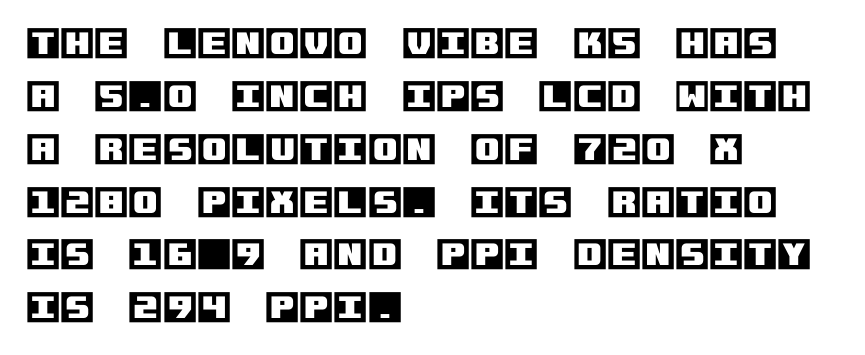
Q: Is the text italic (slanted)? A: No, it is upright.
Q: Is the text underlined? A: No.
Q: How is the paragraph aligned? A: Left-aligned.
Q: Is the spacing between letters normal or unusually wide? A: Normal.
Q: Is the spacing between lines tight, normal or loose? A: Normal.
Q: Width (condensed, normal, or wide)? A: Normal.
Q: x-height? A: Large.
